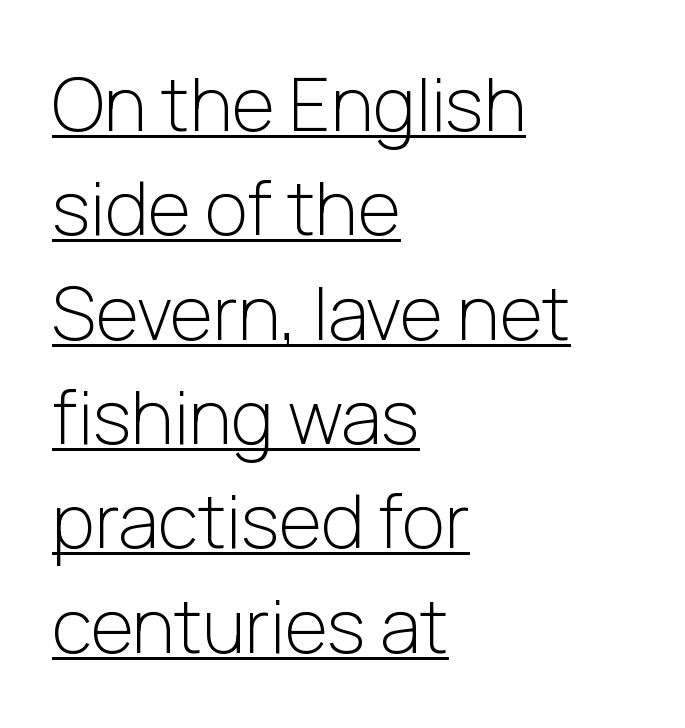
Posture: straight, roman, zero tilt. Grotesque or geometric, the face here clearly has no serifs. The ragged edge is on the right, which tells us the setting is flush left. What's the leading like? Ordinary, nothing unusual. Stems and bowls with no extra thickness — not bold.
